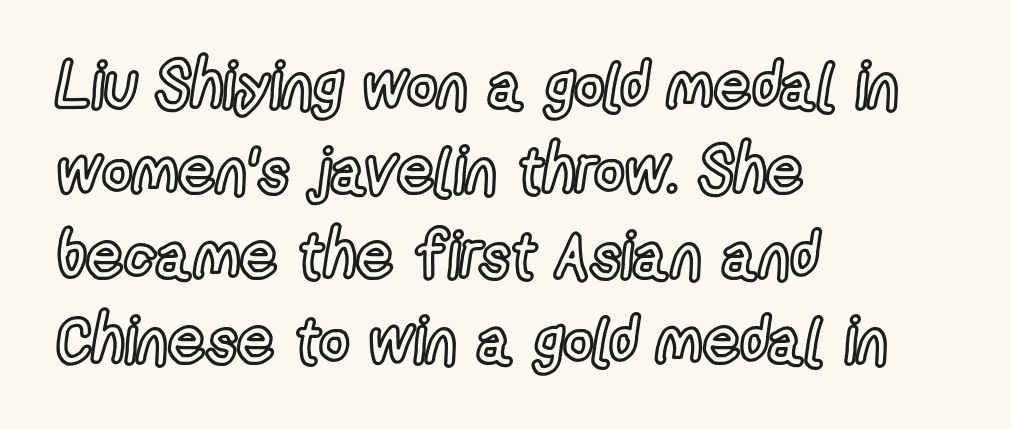
How are the letters spaced? Ordinarily, with no added tracking. Casual observation: everything's shoved over to the left. A typesetter would call this proportional, since set widths differ per character. The string is rendered with underlining switched off. Notice how descenders clear the ascenders below comfortably — that's standard leading.
